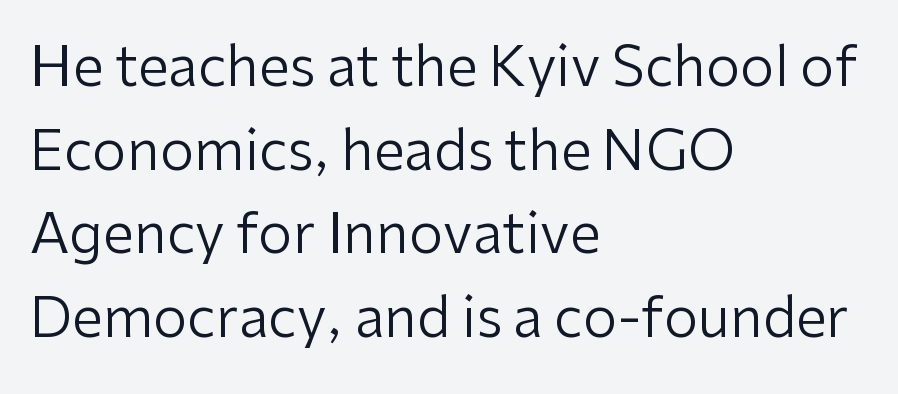
{"serif": "no", "italic": "no", "bold": "no", "weight": "regular", "width": "normal", "stroke_contrast": "low", "x_height": "medium", "monospaced": "no", "underline": "no", "align": "left", "line_spacing": "normal", "line_spacing_ratio": 1.52, "letter_spacing": "normal", "letter_spacing_em": 0.0, "glyph_px": 55}
